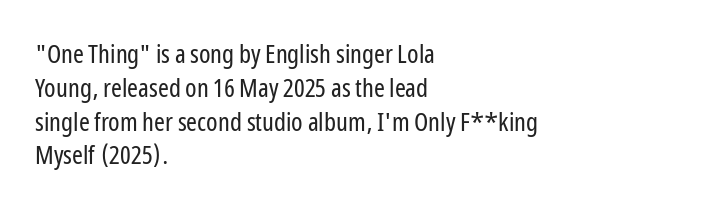
The image shows 26 px text type, upright; set left-aligned, normal line spacing (1.3x), normal letter spacing, not underlined.
